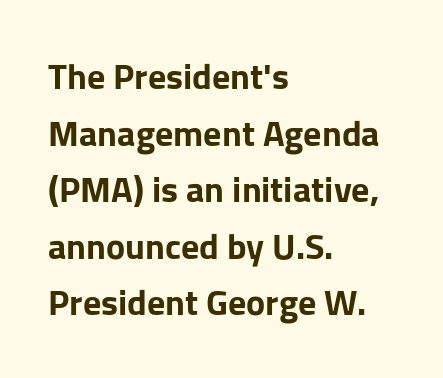
{"serif": "no", "italic": "no", "bold": "yes", "weight": "bold", "width": "normal", "stroke_contrast": "low", "x_height": "medium", "monospaced": "no", "underline": "no", "align": "left", "line_spacing": "normal", "line_spacing_ratio": 1.57, "letter_spacing": "normal", "letter_spacing_em": 0.0, "glyph_px": 36}
